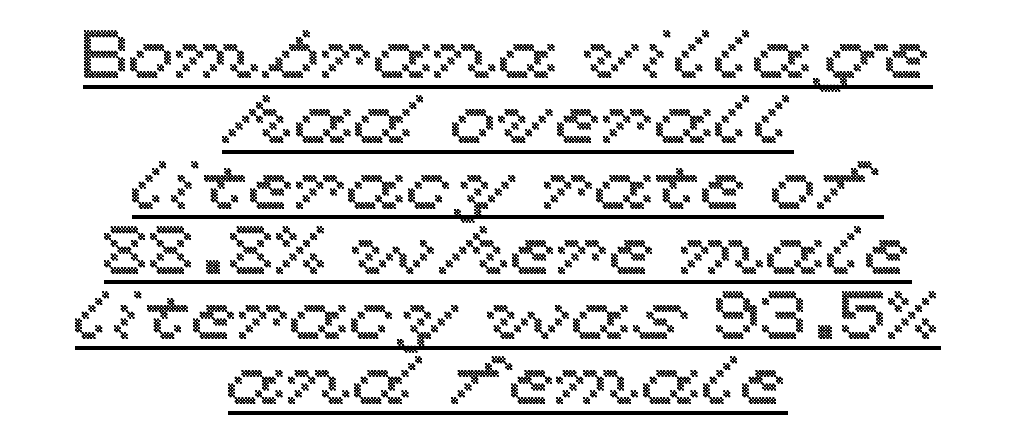
Q: Is the text italic (slanted)? A: Yes.
Q: Is the text underlined? A: Yes.
Q: How is the paragraph aligned? A: Centered.
Q: Is the spacing between letters normal or unusually wide? A: Normal.
Q: Is the spacing between lines tight, normal or loose? A: Tight.
Q: Width (condensed, normal, or wide)? A: Wide.
Q: x-height? A: Medium.
Q: Monospaced? A: No.
